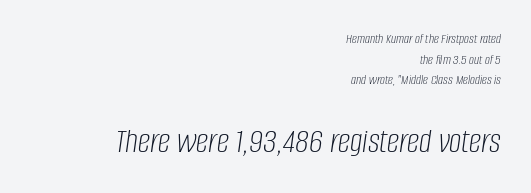
Q: Is the text bold? A: No.
Q: Is the text italic (slanted)? A: Yes, it leans right by about 8 degrees.
Q: Is the text underlined? A: No.
Q: How is the paragraph aligned? A: Right-aligned.
Q: Is the spacing between letters normal or unusually wide? A: Normal.
Q: Is the spacing between lines tight, normal or loose? A: Normal.
Q: Which block of text is set in a larger size, the first (top) or the second (bottom)? A: The second (bottom) one.
Q: Width (condensed, normal, or wide)? A: Condensed.
Q: Stroke contrast? A: Low.
Q: x-height? A: Large.
Q: Monospaced? A: No.
